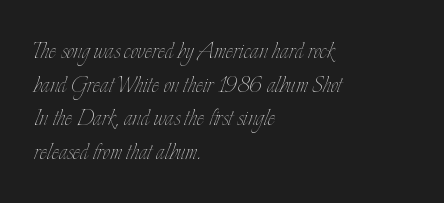
Is the stroke heavy? The answer is a plain regular-or-lighter. This rendering uses left alignment, leaving the right contour irregular. Each row of text sits above clean, open space. Observe the ordinary spacing: letters are neighbours, not strangers.
